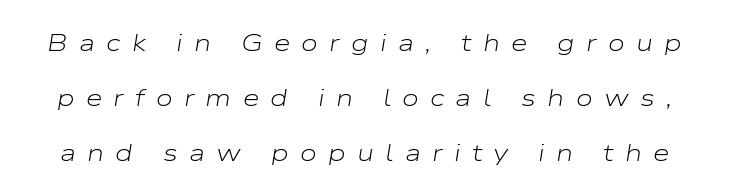
Q: Is the text bold? A: No.
Q: Is the text italic (slanted)? A: Yes, it leans right by about 9 degrees.
Q: Is the text underlined? A: No.
Q: Is the spacing between letters normal or unusually wide? A: Unusually wide.
Q: Is the spacing between lines tight, normal or loose? A: Loose.
